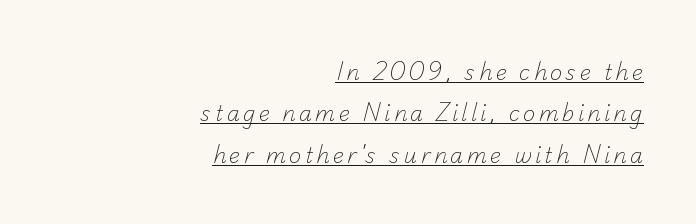
{"bold": "no", "underline": "yes", "align": "right", "line_spacing": "loose", "line_spacing_ratio": 1.97, "glyph_px": 21}
